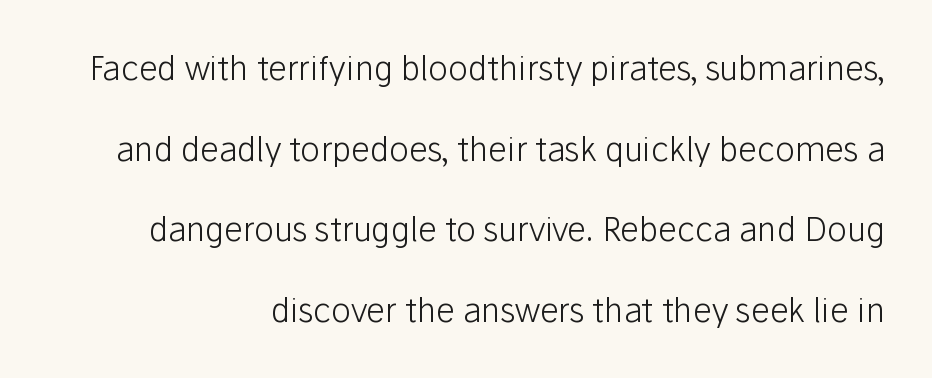
{"serif": "no", "italic": "no", "bold": "no", "weight": "light", "width": "normal", "stroke_contrast": "low", "x_height": "medium", "monospaced": "no", "underline": "no", "align": "right", "line_spacing": "loose", "line_spacing_ratio": 2.44, "letter_spacing": "normal", "letter_spacing_em": 0.0, "glyph_px": 33}
